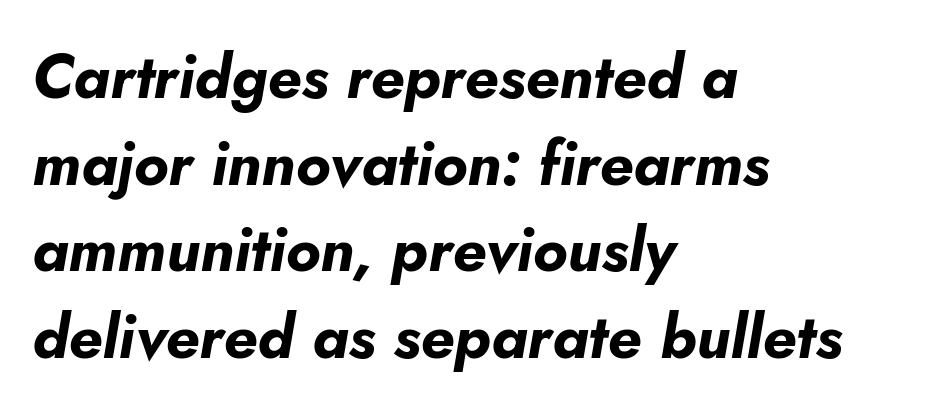
{"italic": "yes", "lean": "right", "slant_degrees": 5, "bold": "yes", "weight": "bold", "width": "normal", "stroke_contrast": "low", "x_height": "small", "monospaced": "no", "underline": "no", "align": "left", "line_spacing": "normal", "line_spacing_ratio": 1.42, "letter_spacing": "normal", "letter_spacing_em": 0.0, "glyph_px": 61}
